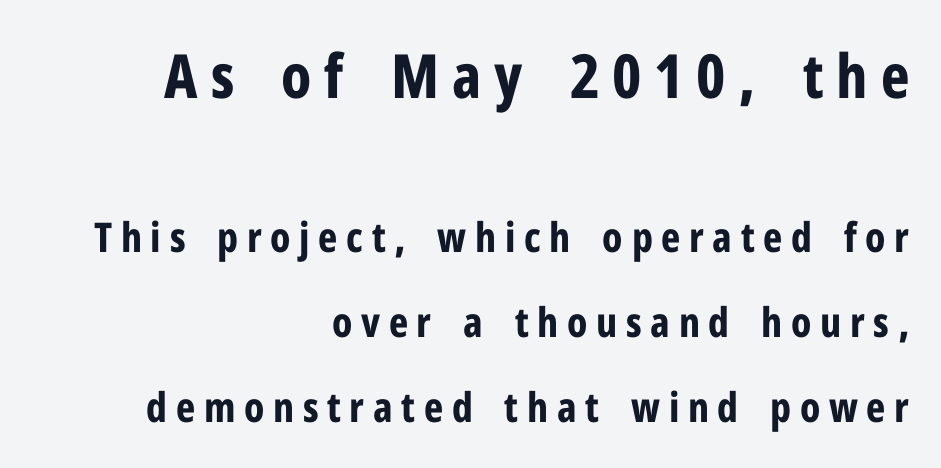
Between one letter and the next there's a generous, obvious gap. The words here are not underlined. Strong, thick strokes mark this as bold type. Check where the strokes stop: nothing finishes them off — pure sans. These lines are set flush right with a ragged left edge.
